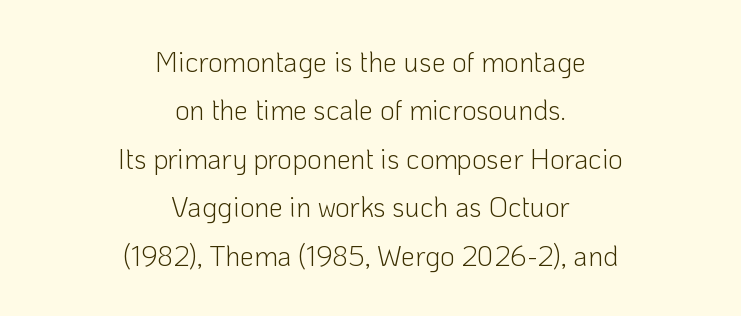
Q: Is the text bold? A: No.
Q: Is the text italic (slanted)? A: No, it is upright.
Q: Is the typeface a serif or a sans-serif typeface? A: Sans-serif.
Q: Is the text underlined? A: No.
Q: How is the paragraph aligned? A: Centered.
Q: Is the spacing between letters normal or unusually wide? A: Normal.
Q: Width (condensed, normal, or wide)? A: Normal.
Q: Stroke contrast? A: Low.
Q: x-height? A: Medium.
Q: Monospaced? A: No.
